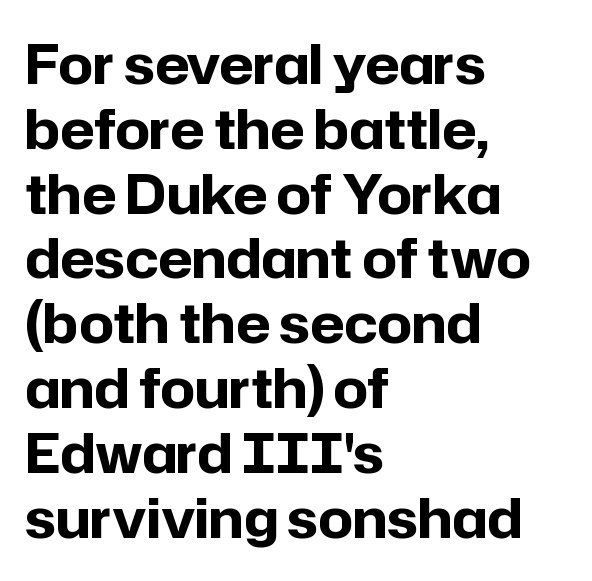
Q: Is the text bold? A: Yes.
Q: Is the text italic (slanted)? A: No, it is upright.
Q: Is the typeface a serif or a sans-serif typeface? A: Sans-serif.
Q: Is the text underlined? A: No.
Q: How is the paragraph aligned? A: Left-aligned.
Q: Is the spacing between letters normal or unusually wide? A: Normal.
Q: Width (condensed, normal, or wide)? A: Normal.
Q: Stroke contrast? A: Low.
Q: x-height? A: Medium.
Q: Monospaced? A: No.
